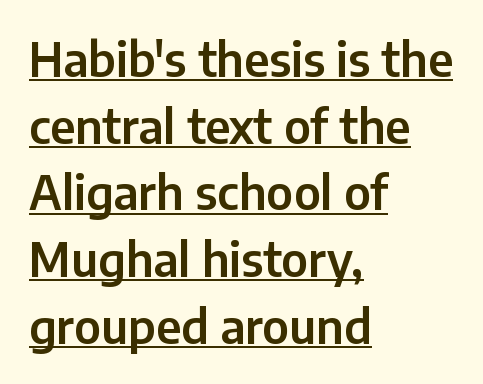
{"serif": "no", "italic": "no", "width": "normal", "stroke_contrast": "low", "x_height": "medium", "monospaced": "no", "underline": "yes", "align": "left", "line_spacing": "normal", "line_spacing_ratio": 1.45, "letter_spacing": "normal", "letter_spacing_em": 0.0, "glyph_px": 46}
